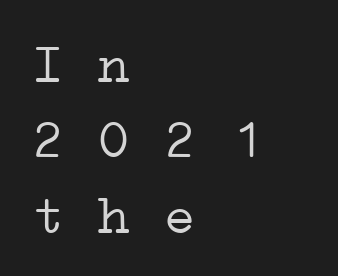
Q: Is the text bold? A: No.
Q: Is the typeface a serif or a sans-serif typeface? A: Serif.
Q: Is the text underlined? A: No.
Q: How is the paragraph aligned? A: Left-aligned.
Q: Is the spacing between letters normal or unusually wide? A: Normal.
Q: Is the spacing between lines tight, normal or loose? A: Normal.
Q: Width (condensed, normal, or wide)? A: Wide.
Q: Stroke contrast? A: Low.
Q: x-height? A: Medium.
Q: Monospaced? A: Yes.
